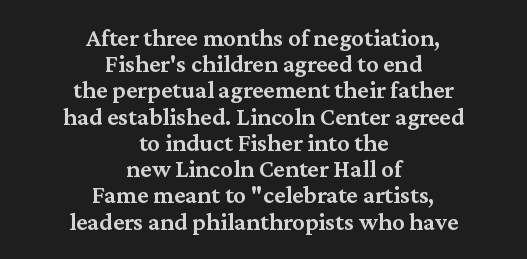
The image shows 25 px text type, upright; set centered, tight line spacing (1.05x), normal letter spacing, not underlined.
